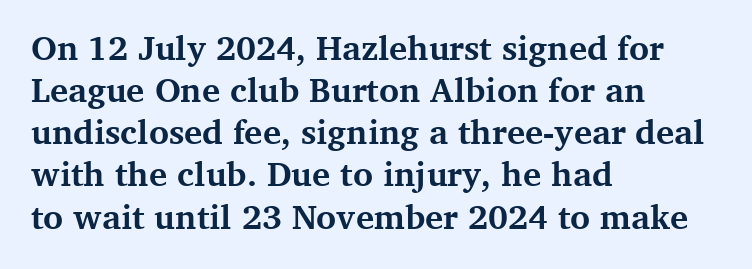
{"serif": "yes", "italic": "no", "bold": "yes", "weight": "bold", "width": "normal", "stroke_contrast": "medium", "x_height": "medium", "monospaced": "no", "underline": "no", "align": "left", "line_spacing_ratio": 1.24, "letter_spacing": "normal", "letter_spacing_em": 0.0, "glyph_px": 34}
